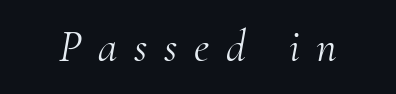
Characters follow at a spacing far wider than the type designer built in. The space beneath each line is pristine and unruled. The font's italic variant was chosen for this text. Here the designer chose a conventional face with non-uniform glyph widths. Typographically, this falls in the serif category.
